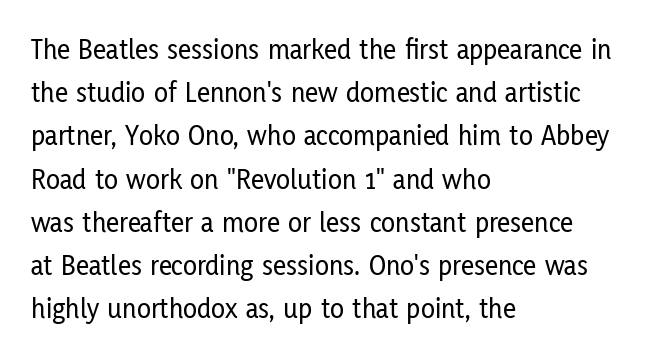
Line starts are locked; line ends wander. Type without underlining. The letters stand upright; this is a roman face. In terms of letterform style, serifs are entirely absent.
